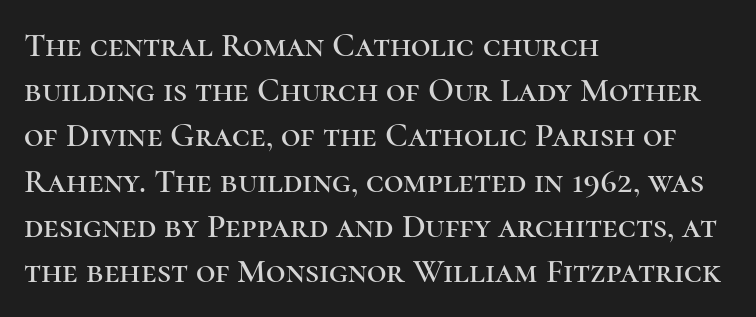
The image shows 34 px serif type, upright; set left-aligned, normal line spacing (1.33x), normal letter spacing, not underlined; high stroke contrast and a medium x-height.
